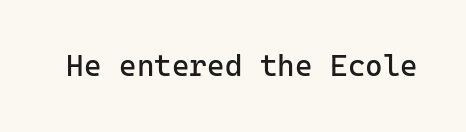
This sample uses an upright cut, with every glyph sitting square on the baseline. The letterforms sit at book weight or below. A typesetter would call this monospace, since all characters share one set width. Look at the bottom of the vertical strokes: they stop flat, with no serifs.
